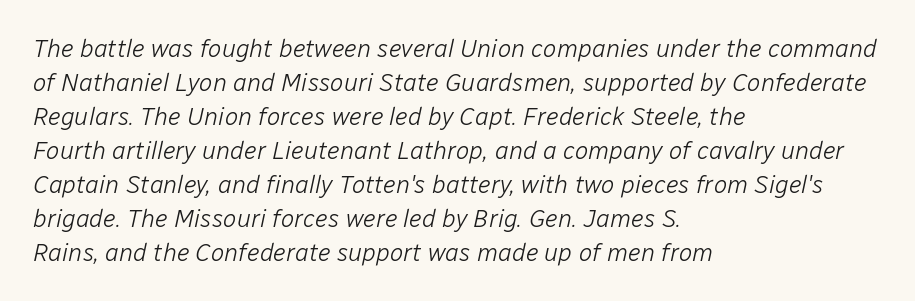
The image shows 25 px text type, italic (leaning right); set left-aligned, normal line spacing (1.36x), normal letter spacing, not underlined.
